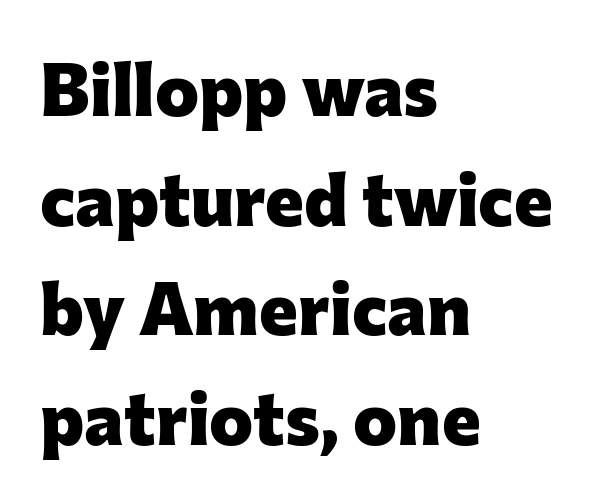
The image shows 74 px heavy sans-serif type, upright; set left-aligned, normal line spacing (1.48x), normal letter spacing, not underlined; low stroke contrast and a medium x-height.
